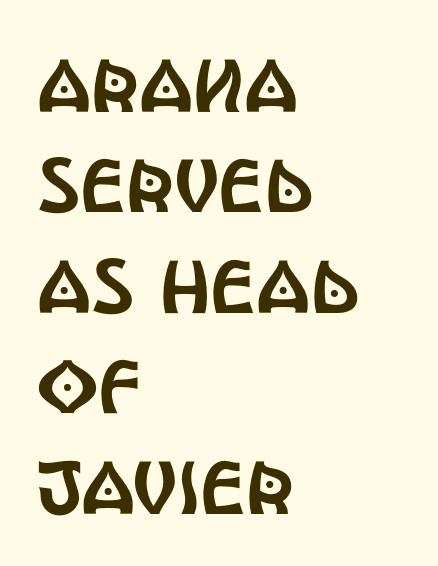
Q: Is the text italic (slanted)? A: No, it is upright.
Q: Is the typeface a serif or a sans-serif typeface? A: Sans-serif.
Q: Is the text underlined? A: No.
Q: How is the paragraph aligned? A: Left-aligned.
Q: Is the spacing between letters normal or unusually wide? A: Normal.
Q: Is the spacing between lines tight, normal or loose? A: Normal.
Q: Width (condensed, normal, or wide)? A: Condensed.
Q: x-height? A: Large.
Q: Monospaced? A: No.
